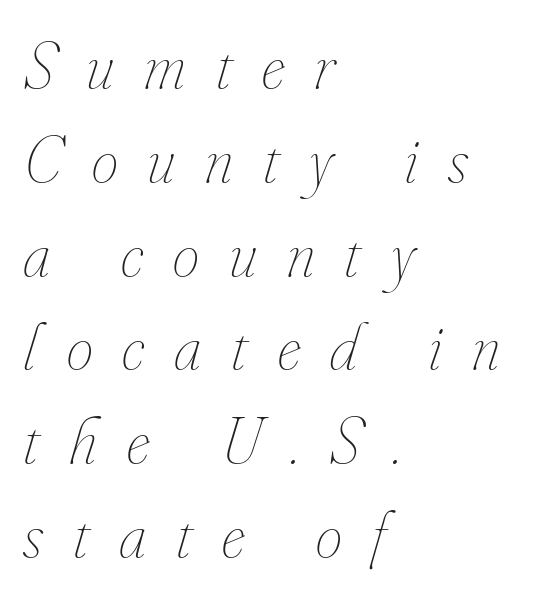
{"italic": "yes", "lean": "right", "slant_degrees": 16, "bold": "no", "weight": "thin", "width": "condensed", "stroke_contrast": "low", "x_height": "small", "monospaced": "no", "underline": "no", "align": "left", "line_spacing": "normal", "line_spacing_ratio": 1.4, "letter_spacing": "wide", "letter_spacing_em": 0.45, "glyph_px": 67}
